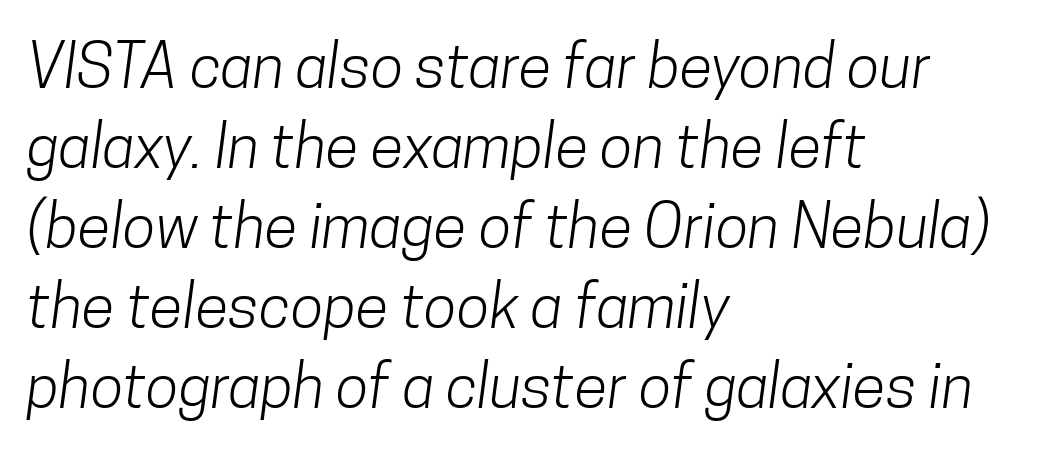
Font category for this specimen: sans-serif. The passage shown has conventional tracking throughout. Decoration check: the copy has no underline. Line starts are locked; line ends wander. The vertical gap from one line to the next is medium.
